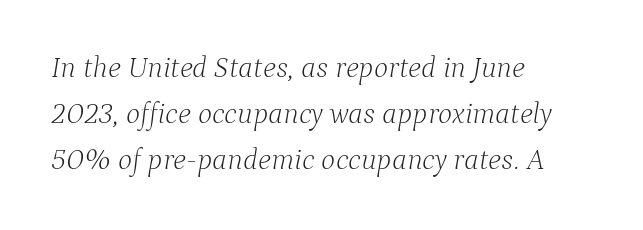
A quiet, ordinary-to-light weight characterises the typeface. Leading matches the norm, producing a regular column. Line beginnings align vertically; line endings do not. The face used here is rendered with its standard letterfit. Looks like regular typesetting: each glyph gets only the width it needs.
